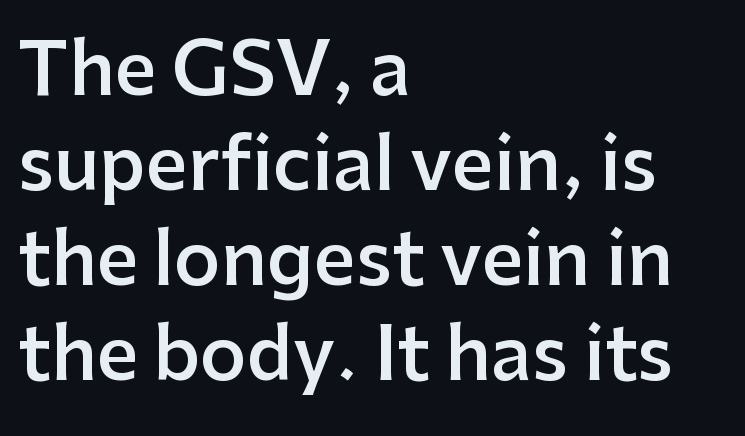
The image shows 73 px semibold sans-serif type, upright; set left-aligned, normal line spacing (1.3x), normal letter spacing, not underlined; low stroke contrast and a medium x-height.
